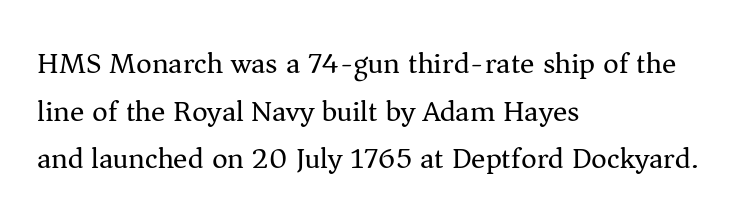
Style check: upright. Do the characters align in a grid? No, the font is proportional. The text was rendered using a seriffed face with decorative stroke endings. The zone under the glyphs is completely vacant.
